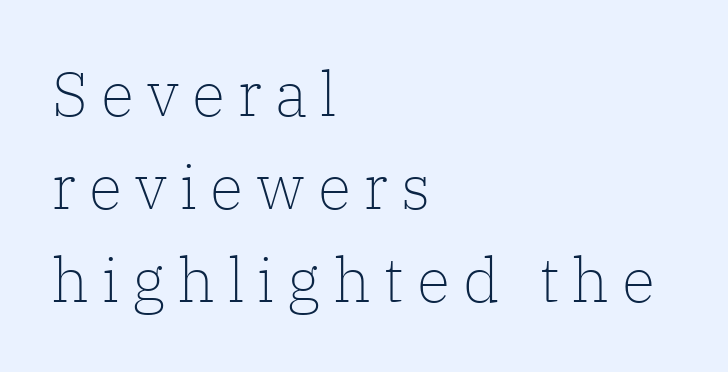
The image shows 62 px light serif type, upright; set left-aligned, normal line spacing (1.5x), unusually wide letter spacing (+0.21 em), not underlined; low stroke contrast and a medium x-height.
